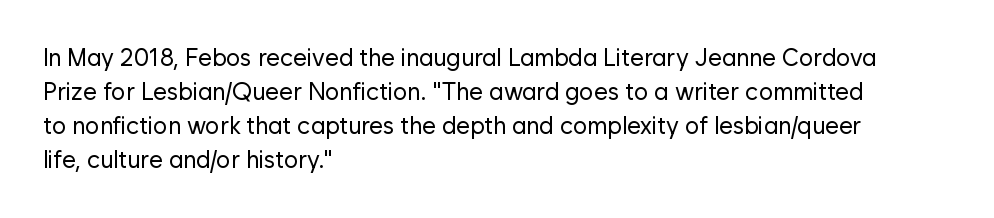
{"italic": "no", "bold": "no", "underline": "no", "align": "left", "line_spacing": "normal", "line_spacing_ratio": 1.42, "letter_spacing": "normal", "letter_spacing_em": 0.0, "glyph_px": 24}
